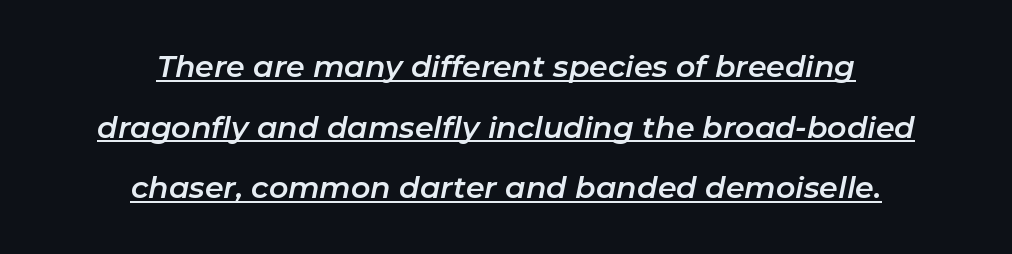
The image shows 30 px text type, italic (leaning right); set centered, loose line spacing (2.02x), normal letter spacing, underlined; low stroke contrast and a medium x-height.
